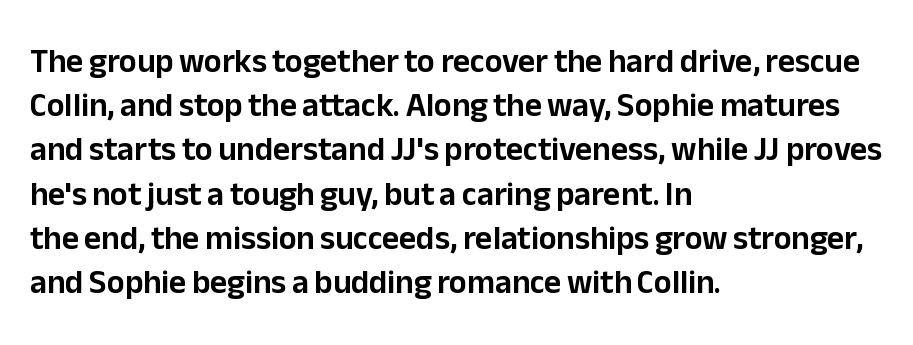
The image shows 33 px sans-serif type, upright; set left-aligned, normal line spacing (1.34x), normal letter spacing, not underlined; low stroke contrast and a medium x-height.
